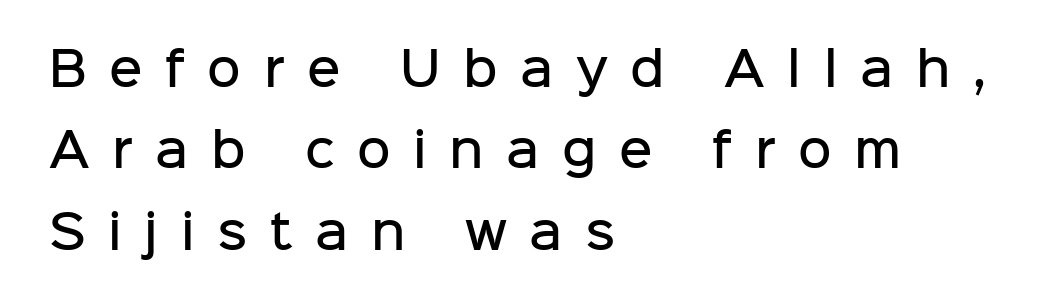
Q: Is the text bold? A: Semi-bold.
Q: Is the text italic (slanted)? A: No, it is upright.
Q: Is the typeface a serif or a sans-serif typeface? A: Sans-serif.
Q: Is the text underlined? A: No.
Q: How is the paragraph aligned? A: Left-aligned.
Q: Is the spacing between letters normal or unusually wide? A: Unusually wide.
Q: Width (condensed, normal, or wide)? A: Normal.
Q: Stroke contrast? A: Low.
Q: x-height? A: Medium.
Q: Monospaced? A: No.
